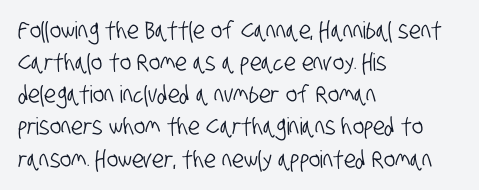
{"underline": "no", "align": "left", "line_spacing": "normal", "line_spacing_ratio": 1.34, "letter_spacing": "normal", "letter_spacing_em": 0.0, "glyph_px": 24}
